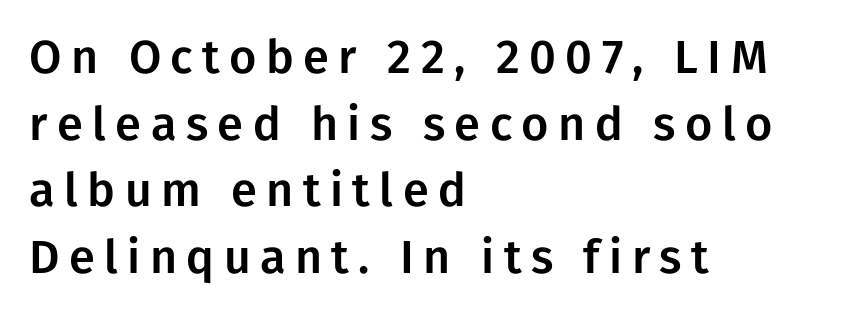
Q: Is the text italic (slanted)? A: No, it is upright.
Q: Is the typeface a serif or a sans-serif typeface? A: Sans-serif.
Q: Is the text underlined? A: No.
Q: How is the paragraph aligned? A: Left-aligned.
Q: Is the spacing between letters normal or unusually wide? A: Unusually wide.
Q: Is the spacing between lines tight, normal or loose? A: Normal.
Q: Width (condensed, normal, or wide)? A: Normal.
Q: Stroke contrast? A: Low.
Q: x-height? A: Medium.
Q: Monospaced? A: No.
